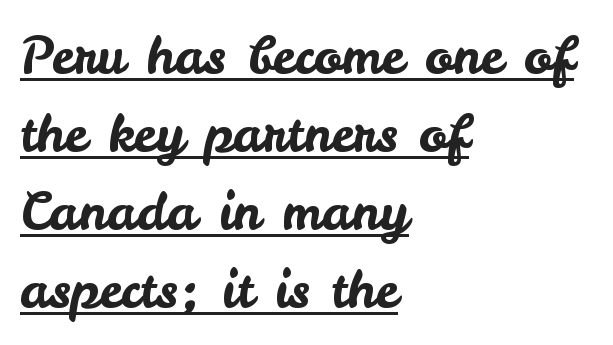
{"serif": "no", "width": "normal", "stroke_contrast": "low", "x_height": "small", "monospaced": "no", "underline": "yes", "align": "left", "line_spacing": "normal", "line_spacing_ratio": 1.5, "letter_spacing": "normal", "letter_spacing_em": 0.0, "glyph_px": 52}
